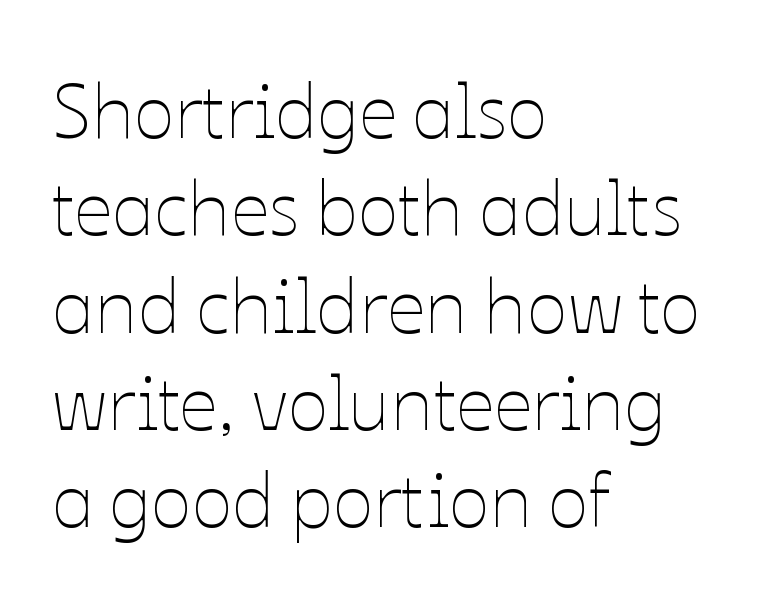
Q: Is the text bold? A: No.
Q: Is the text italic (slanted)? A: No, it is upright.
Q: Is the text underlined? A: No.
Q: How is the paragraph aligned? A: Left-aligned.
Q: Is the spacing between letters normal or unusually wide? A: Normal.
Q: Is the spacing between lines tight, normal or loose? A: Normal.
Q: Width (condensed, normal, or wide)? A: Normal.
Q: Stroke contrast? A: Low.
Q: x-height? A: Medium.
Q: Monospaced? A: No.
